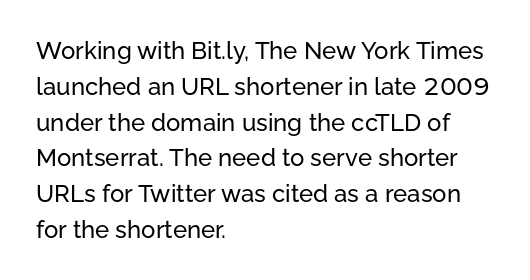
The image shows 24 px text type, upright; set left-aligned, normal line spacing (1.49x), normal letter spacing, not underlined.
